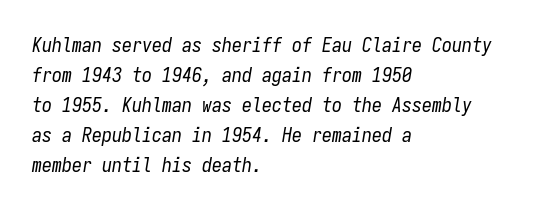
{"italic": "yes", "lean": "right", "slant_degrees": 9, "bold": "no", "underline": "no", "align": "left", "line_spacing": "normal", "line_spacing_ratio": 1.5, "letter_spacing": "normal", "letter_spacing_em": 0.0, "glyph_px": 20}
